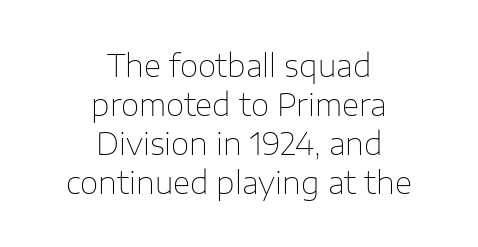
Q: Is the text bold? A: No.
Q: Is the text italic (slanted)? A: No, it is upright.
Q: Is the typeface a serif or a sans-serif typeface? A: Sans-serif.
Q: Is the text underlined? A: No.
Q: How is the paragraph aligned? A: Centered.
Q: Is the spacing between letters normal or unusually wide? A: Normal.
Q: Is the spacing between lines tight, normal or loose? A: Normal.
Q: Width (condensed, normal, or wide)? A: Normal.
Q: Stroke contrast? A: Low.
Q: x-height? A: Medium.
Q: Monospaced? A: No.
